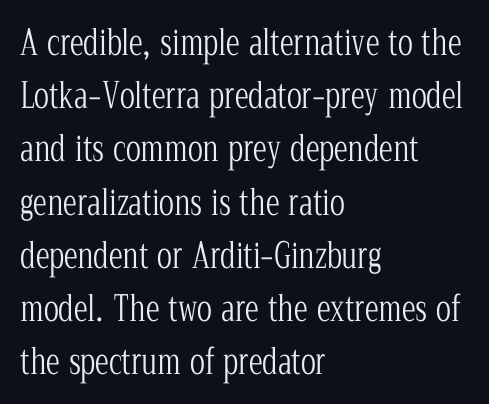
The image shows 35 px light, condensed serif type, upright; set left-aligned, normal line spacing (1.52x), normal letter spacing, not underlined; low stroke contrast and a medium x-height.
